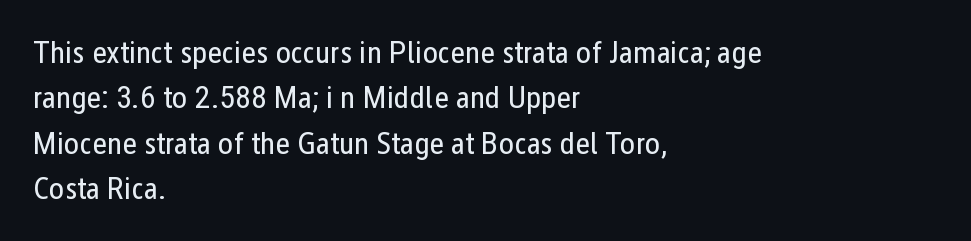
Q: Is the text bold? A: No.
Q: Is the text italic (slanted)? A: No, it is upright.
Q: Is the typeface a serif or a sans-serif typeface? A: Sans-serif.
Q: Is the text underlined? A: No.
Q: How is the paragraph aligned? A: Left-aligned.
Q: Is the spacing between letters normal or unusually wide? A: Normal.
Q: Is the spacing between lines tight, normal or loose? A: Normal.
Q: Width (condensed, normal, or wide)? A: Condensed.
Q: Stroke contrast? A: Low.
Q: x-height? A: Medium.
Q: Monospaced? A: No.
